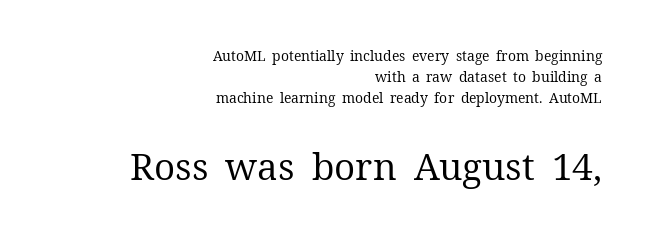
Q: Is the text bold? A: No.
Q: Is the text italic (slanted)? A: No, it is upright.
Q: Is the typeface a serif or a sans-serif typeface? A: Serif.
Q: Is the text underlined? A: No.
Q: How is the paragraph aligned? A: Right-aligned.
Q: Is the spacing between letters normal or unusually wide? A: Normal.
Q: Is the spacing between lines tight, normal or loose? A: Normal.
Q: Which block of text is set in a larger size, the first (top) or the second (bottom)? A: The second (bottom) one.
Q: Width (condensed, normal, or wide)? A: Normal.
Q: Stroke contrast? A: Medium.
Q: x-height? A: Medium.
Q: Monospaced? A: No.
